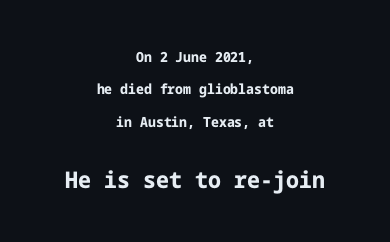
Rows of type keep a wide berth in the vertical direction. Students, this is bold: see how much ink each stroke carries. Leftover space on each line is divided equally before and after the words. Letters rest on an invisible, unmarked baseline.
